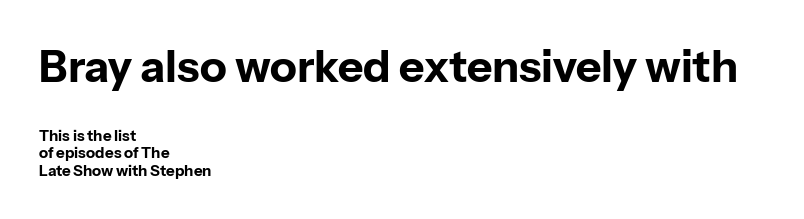
{"serif": "no", "italic": "no", "bold": "yes", "weight": "bold", "width": "normal", "stroke_contrast": "low", "x_height": "medium", "monospaced": "no", "underline": "no", "align": "left", "line_spacing_ratio": 1.17, "letter_spacing": "normal", "letter_spacing_em": 0.0, "larger_block": "first", "size_ratio": 2.93, "glyph_px": 44}
